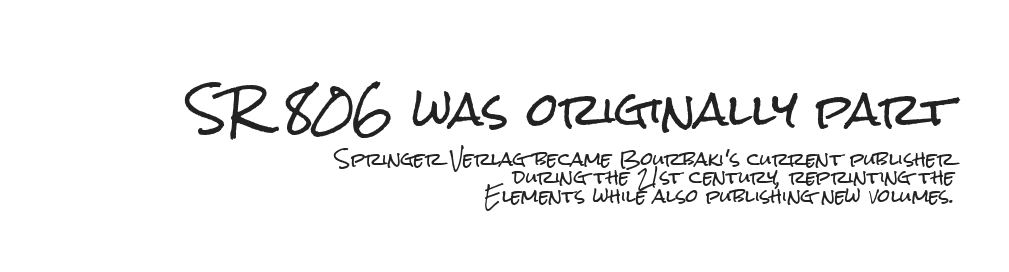
The image shows 45 px condensed sans-serif type, upright; set right-aligned, tight line spacing (1.02x), normal letter spacing, not underlined; the first (top) block is 2.5x larger; low stroke contrast and a medium x-height.
